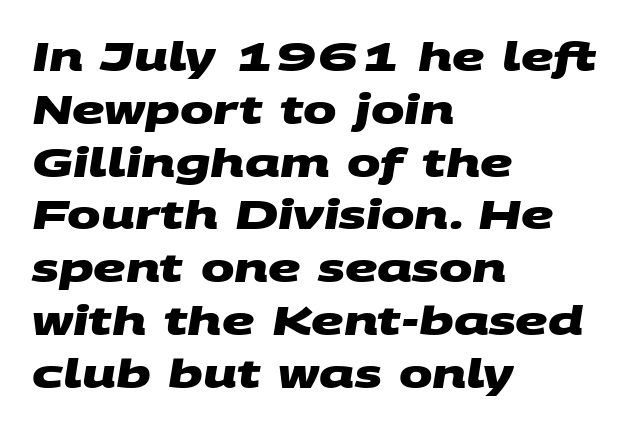
Tracking value appears to be zero — textbook default spacing. Varying glyph widths throughout — classic text-font behaviour. Heavy, bold letterforms. Letterform terminals end flat and unadorned throughout the passage. Descender tails drop into unmarked territory.
